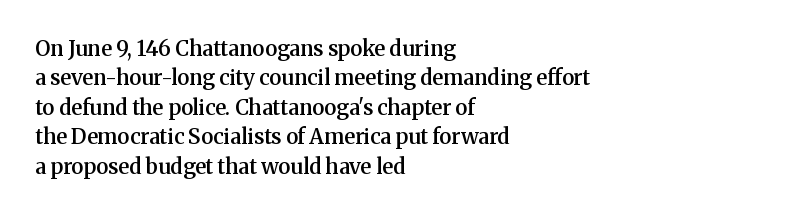
The space between consecutive lines is moderate. Its strokes are somewhat broadened, the hallmark of semibold type. Tracking value appears to be zero — textbook default spacing. These lines are set flush left with a ragged right edge. Underlining? Definitely not there. If you drew a line through each stem, it would be perfectly vertical.
